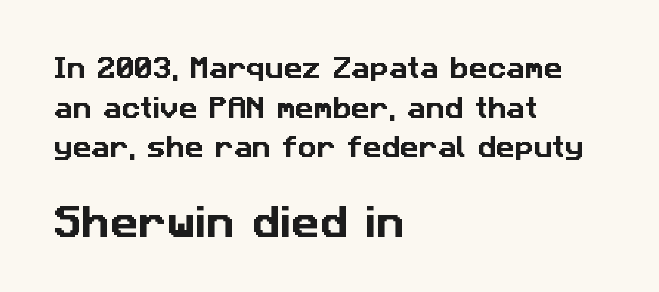
The image shows 35 px sans-serif type; set left-aligned, line spacing 1.72x, normal letter spacing, not underlined; the second (bottom) block is 1.52x larger; low stroke contrast and a medium x-height.
